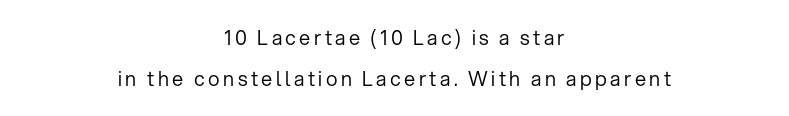
Q: Is the text bold? A: No.
Q: Is the text italic (slanted)? A: No, it is upright.
Q: Is the text underlined? A: No.
Q: How is the paragraph aligned? A: Centered.
Q: Is the spacing between lines tight, normal or loose? A: Loose.
